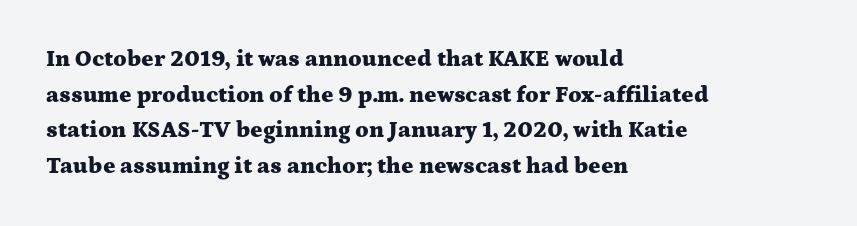
Is the block centered? No — it sits flush against the left margin. A full-strength bold gives these letters their thick strokes. The zone under the glyphs is completely vacant. This sample uses an upright cut, with every glyph sitting square on the baseline. The passage shown has conventional tracking throughout. The line-height multiplier appears to be the usual default.
